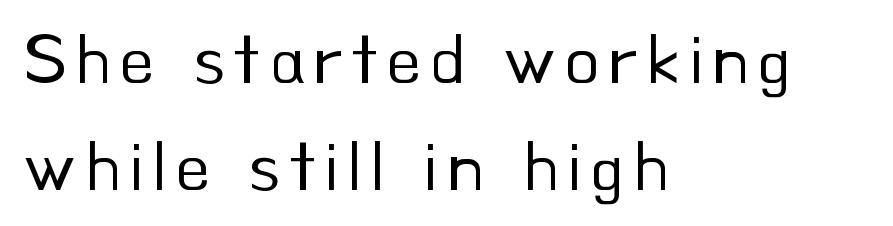
{"serif": "no", "italic": "no", "bold": "no", "weight": "regular", "width": "normal", "stroke_contrast": "low", "x_height": "small", "monospaced": "no", "underline": "no", "align": "left", "line_spacing": "normal", "line_spacing_ratio": 1.48, "glyph_px": 72}
